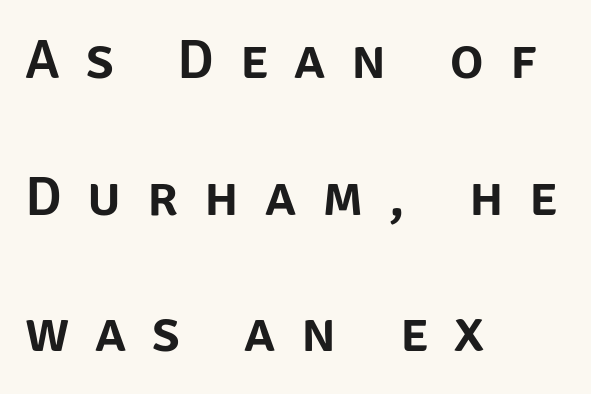
Q: Is the text italic (slanted)? A: No, it is upright.
Q: Is the typeface a serif or a sans-serif typeface? A: Sans-serif.
Q: Is the text underlined? A: No.
Q: How is the paragraph aligned? A: Left-aligned.
Q: Is the spacing between letters normal or unusually wide? A: Unusually wide.
Q: Is the spacing between lines tight, normal or loose? A: Loose.
Q: Width (condensed, normal, or wide)? A: Normal.
Q: Stroke contrast? A: Low.
Q: x-height? A: Large.
Q: Monospaced? A: No.
